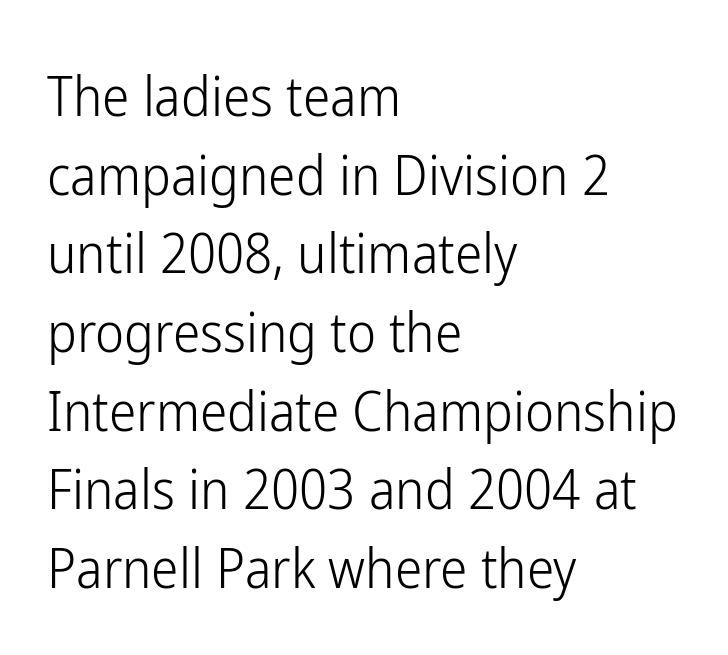
Q: Is the text bold? A: No.
Q: Is the text italic (slanted)? A: No, it is upright.
Q: Is the typeface a serif or a sans-serif typeface? A: Sans-serif.
Q: Is the text underlined? A: No.
Q: How is the paragraph aligned? A: Left-aligned.
Q: Is the spacing between letters normal or unusually wide? A: Normal.
Q: Is the spacing between lines tight, normal or loose? A: Normal.
Q: Width (condensed, normal, or wide)? A: Condensed.
Q: Stroke contrast? A: Low.
Q: x-height? A: Medium.
Q: Monospaced? A: No.
